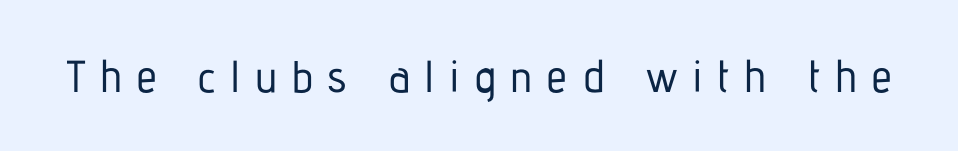
{"serif": "no", "italic": "no", "width": "condensed", "stroke_contrast": "low", "x_height": "medium", "monospaced": "no", "underline": "no", "letter_spacing": "wide", "letter_spacing_em": 0.33, "glyph_px": 45}
